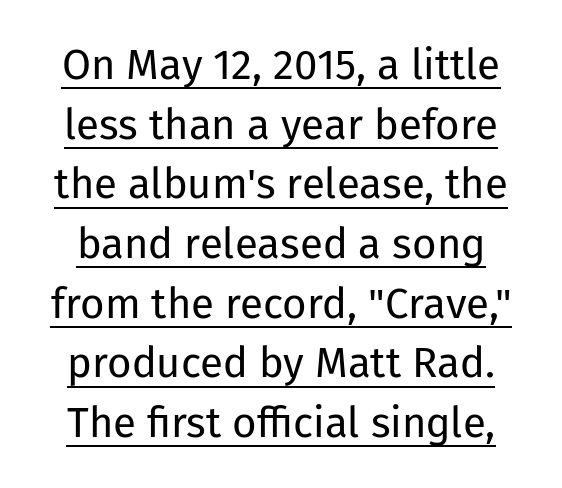
The image shows 42 px regular-weight sans-serif type, upright; set normal line spacing (1.42x), normal letter spacing, underlined; low stroke contrast and a medium x-height.
